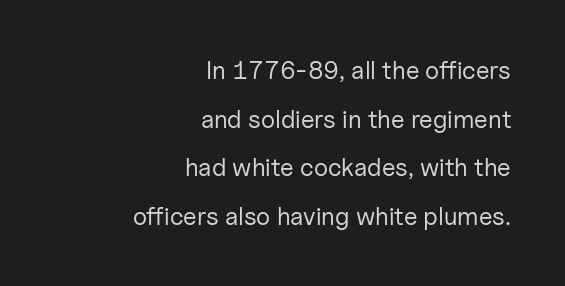
{"italic": "no", "bold": "no", "underline": "no", "align": "right", "line_spacing": "loose", "line_spacing_ratio": 1.95, "letter_spacing": "normal", "letter_spacing_em": 0.0, "glyph_px": 25}
